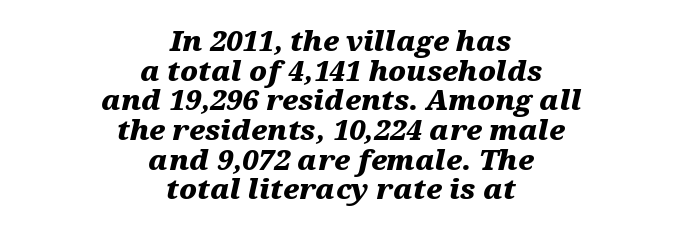
This sample trades vertical openness for compactness between lines. The tracking reads as untouched default to a designer's eye. Descenders are the only things crossing below the line. The letters are bold, with thick, heavy strokes.
